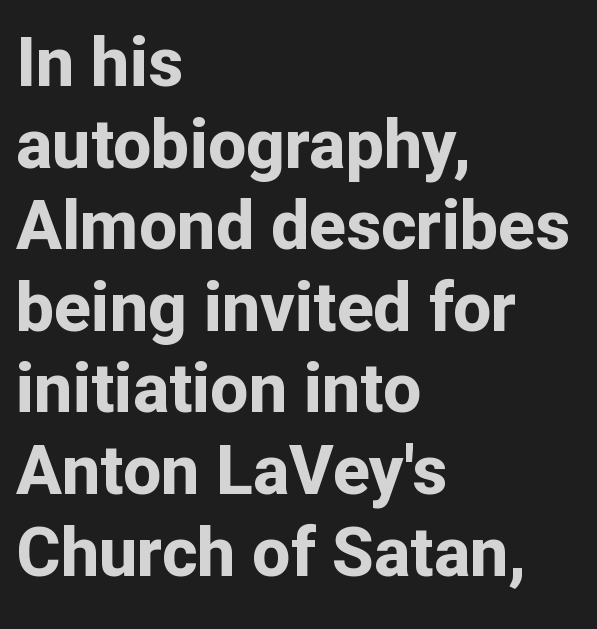
The image shows 68 px bold sans-serif type, upright; set left-aligned, line spacing 1.2x, normal letter spacing, not underlined; low stroke contrast and a medium x-height.
